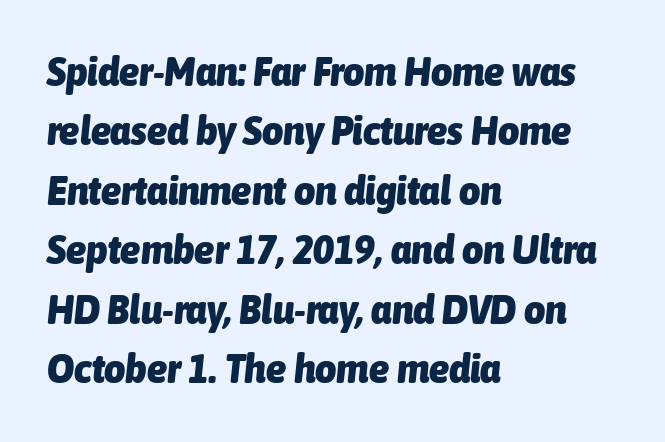
{"italic": "yes", "lean": "right", "slant_degrees": 6, "bold": "yes", "weight": "heavy", "width": "condensed", "stroke_contrast": "low", "x_height": "medium", "monospaced": "no", "underline": "no", "align": "left", "line_spacing": "normal", "line_spacing_ratio": 1.45, "letter_spacing": "normal", "letter_spacing_em": 0.0, "glyph_px": 41}
